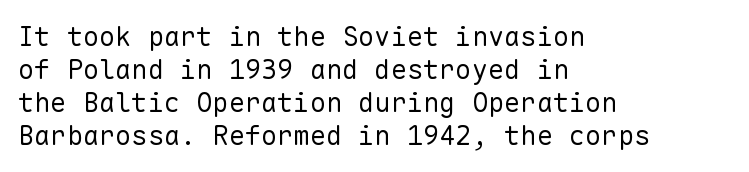
The type sits square on the baseline with zero lean. All the whitespace from short lines collects on the right. Students, note that the glyphs here touch the page at normal intervals. Weight class: somewhere from thin through regular. The foot of each line stays bare and open.
